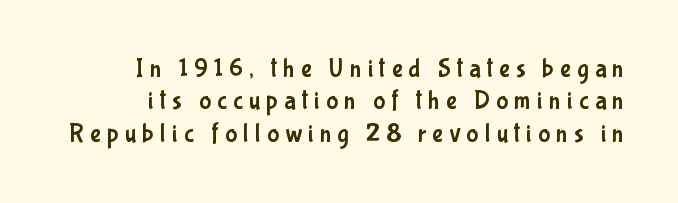
{"italic": "no", "underline": "no", "line_spacing": "normal", "line_spacing_ratio": 1.3, "letter_spacing": "wide", "letter_spacing_em": 0.25, "glyph_px": 25}
